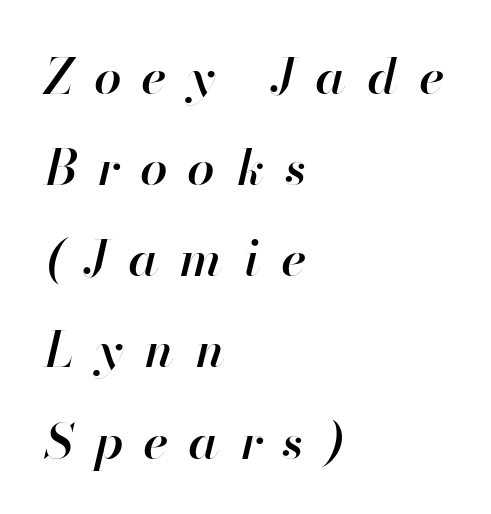
{"italic": "yes", "lean": "right", "slant_degrees": 13, "bold": "semi", "weight": "semibold", "width": "normal", "stroke_contrast": "high", "x_height": "small", "monospaced": "no", "underline": "no", "align": "left", "line_spacing_ratio": 1.86, "letter_spacing": "wide", "letter_spacing_em": 0.44, "glyph_px": 49}
